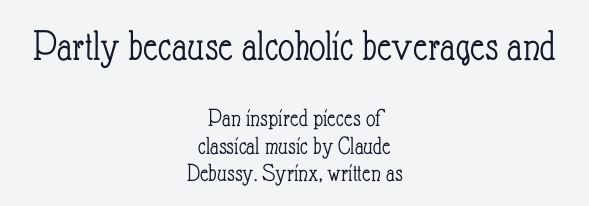
{"italic": "no", "bold": "no", "weight": "light", "width": "condensed", "stroke_contrast": "low", "x_height": "small", "monospaced": "no", "underline": "no", "align": "center", "line_spacing": "tight", "line_spacing_ratio": 1.05, "letter_spacing": "normal", "letter_spacing_em": 0.0, "larger_block": "first", "size_ratio": 1.73, "glyph_px": 45}
